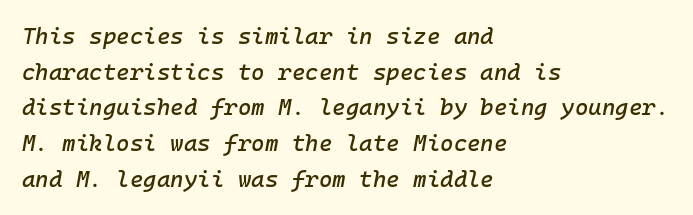
{"italic": "yes", "lean": "right", "slant_degrees": 10, "underline": "no", "align": "left", "line_spacing": "normal", "line_spacing_ratio": 1.55, "letter_spacing": "normal", "letter_spacing_em": 0.0, "glyph_px": 23}
